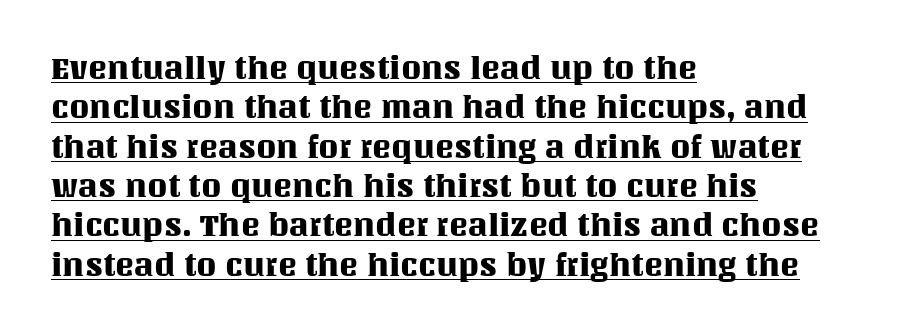
{"italic": "no", "width": "normal", "stroke_contrast": "medium", "x_height": "large", "monospaced": "no", "underline": "yes", "align": "left", "line_spacing_ratio": 1.23, "letter_spacing": "normal", "letter_spacing_em": 0.0, "glyph_px": 32}
